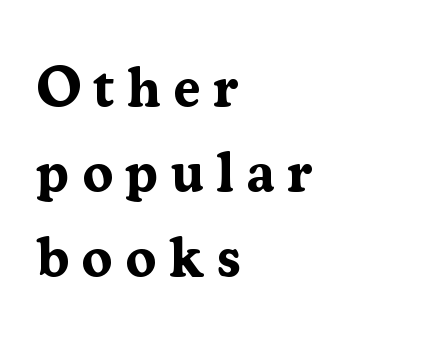
Q: Is the text bold? A: Yes.
Q: Is the text italic (slanted)? A: No, it is upright.
Q: Is the typeface a serif or a sans-serif typeface? A: Serif.
Q: Is the text underlined? A: No.
Q: How is the paragraph aligned? A: Left-aligned.
Q: Is the spacing between letters normal or unusually wide? A: Unusually wide.
Q: Is the spacing between lines tight, normal or loose? A: Normal.
Q: Width (condensed, normal, or wide)? A: Normal.
Q: Stroke contrast? A: Medium.
Q: x-height? A: Medium.
Q: Monospaced? A: No.
